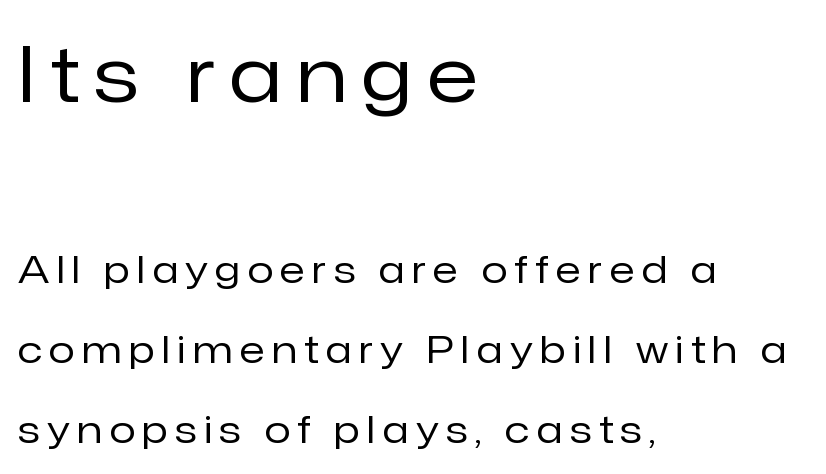
The image shows 77 px regular-weight sans-serif type, upright; set left-aligned, loose line spacing (2.1x), unusually wide letter spacing (+0.2 em), not underlined; the first (top) block is 2.03x larger; low stroke contrast and a medium x-height.
